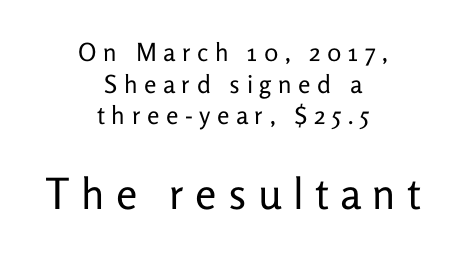
{"serif": "no", "italic": "no", "bold": "no", "weight": "regular", "width": "normal", "stroke_contrast": "low", "x_height": "medium", "monospaced": "no", "underline": "no", "align": "center", "line_spacing": "normal", "line_spacing_ratio": 1.27, "letter_spacing": "wide", "letter_spacing_em": 0.26, "larger_block": "second", "size_ratio": 1.72, "glyph_px": 43}
